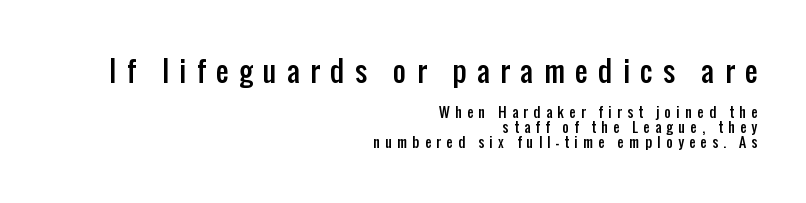
{"serif": "no", "italic": "no", "width": "condensed", "stroke_contrast": "low", "x_height": "medium", "monospaced": "no", "underline": "no", "align": "right", "line_spacing": "tight", "line_spacing_ratio": 1.07, "letter_spacing": "wide", "letter_spacing_em": 0.38, "larger_block": "first", "size_ratio": 2.0, "glyph_px": 28}
